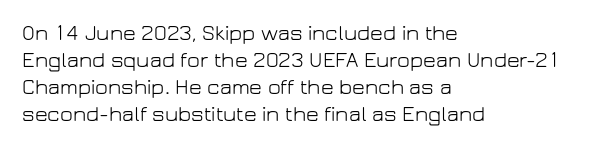
{"italic": "no", "bold": "no", "underline": "no", "align": "left", "line_spacing_ratio": 1.22, "letter_spacing": "normal", "letter_spacing_em": 0.0, "glyph_px": 22}
